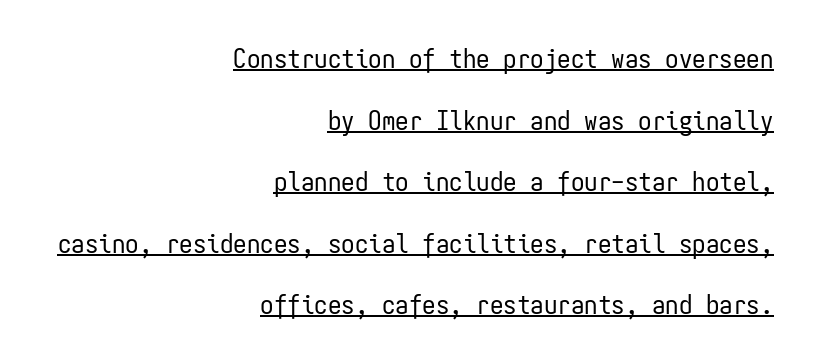
Q: Is the text bold? A: No.
Q: Is the text italic (slanted)? A: No, it is upright.
Q: Is the text underlined? A: Yes.
Q: How is the paragraph aligned? A: Right-aligned.
Q: Is the spacing between letters normal or unusually wide? A: Normal.
Q: Is the spacing between lines tight, normal or loose? A: Loose.
